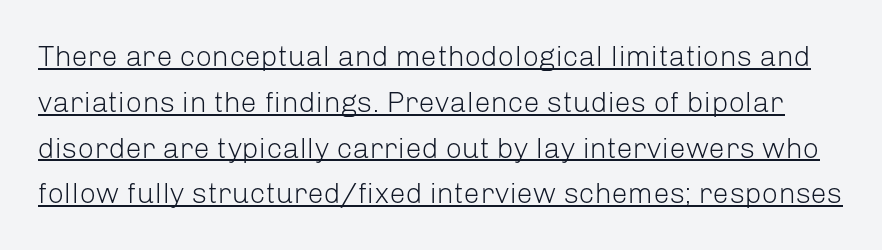
Q: Is the text bold? A: No.
Q: Is the text italic (slanted)? A: No, it is upright.
Q: Is the typeface a serif or a sans-serif typeface? A: Sans-serif.
Q: Is the text underlined? A: Yes.
Q: Is the spacing between letters normal or unusually wide? A: Normal.
Q: Is the spacing between lines tight, normal or loose? A: Normal.
Q: Width (condensed, normal, or wide)? A: Normal.
Q: Stroke contrast? A: Low.
Q: x-height? A: Medium.
Q: Monospaced? A: No.
